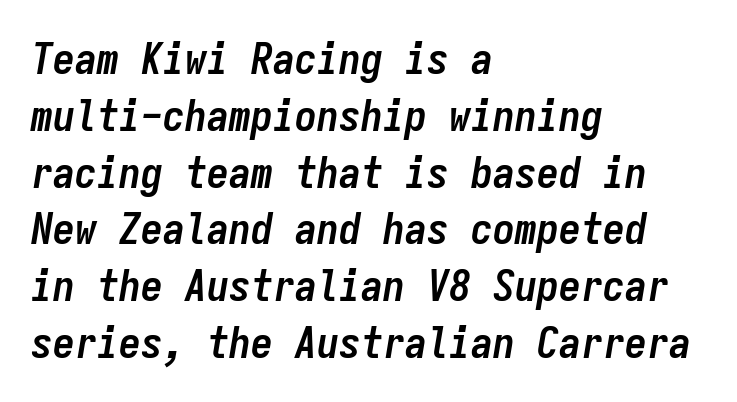
The face used here is monospaced, like something from a code editor. This sample is left-justified, so line endings fall wherever the words run out. The glyphs are unaccompanied by any horizontal stroke below them. Compared with ordinary roman type, these characters are visibly tilted. This block has exactly the height ordinary leading produces.
